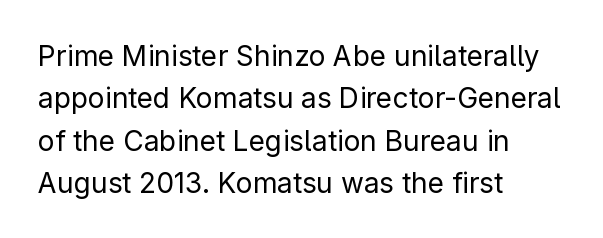
Alignment: flush left. Beneath every word, the page is bare. Successive baselines arrive at the customary interval. The rendering keeps characters at their native spacing. The glyphs in this specimen are sans serif. Note the varied advance widths — an 'i' is clearly narrower than an 'm'.
